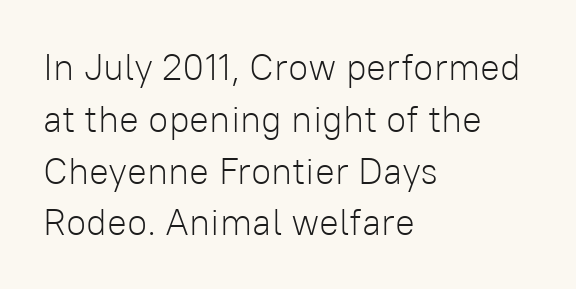
{"serif": "no", "italic": "no", "bold": "no", "weight": "light", "width": "normal", "stroke_contrast": "low", "x_height": "medium", "monospaced": "no", "underline": "no", "align": "left", "line_spacing": "normal", "line_spacing_ratio": 1.4, "letter_spacing": "normal", "letter_spacing_em": 0.0, "glyph_px": 37}
